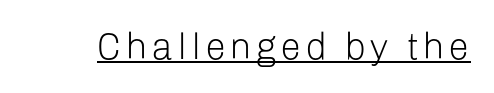
{"serif": "no", "italic": "no", "bold": "no", "weight": "light", "width": "normal", "stroke_contrast": "low", "x_height": "medium", "monospaced": "no", "underline": "yes", "glyph_px": 37}
